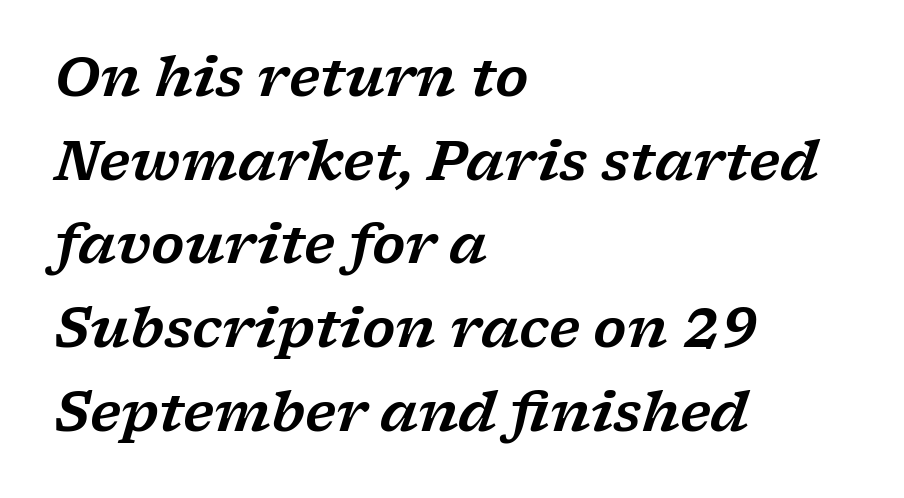
Each line starts at the same left margin while the right side varies. Looks like regular typesetting: each glyph gets only the width it needs. This sample uses an oblique cut, with every glyph tilted off the vertical. Check where the strokes stop: tiny serifs finish them off.
